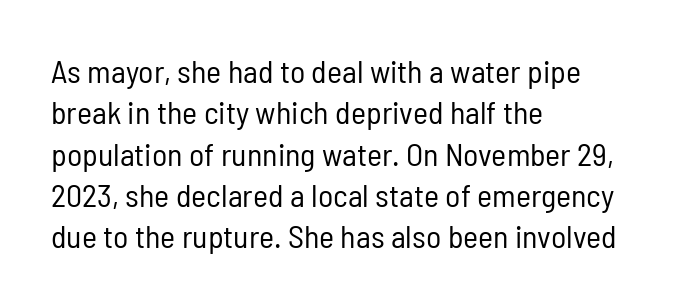
Bare-footed words on every line. The setting favours the left margin, as ordinary paragraphs usually do. The letters stand upright; this is a roman face. Evenly set lines give the paragraph a standard silhouette. Proportional: the letters do not fall into vertical columns. Ink coverage per letter is moderate at most.
